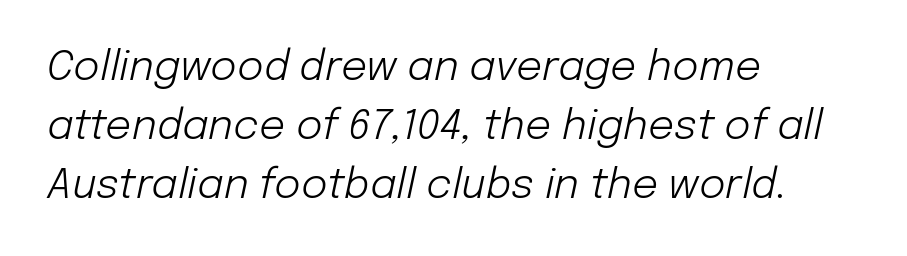
These lines are set flush left with a ragged right edge. The designer left line spacing at the default. Unmarked baselines from the first word to the last. Each letter keeps its own natural width here, so spacing adapts to shape. The horizontal fit of the characters is conventional and even.
